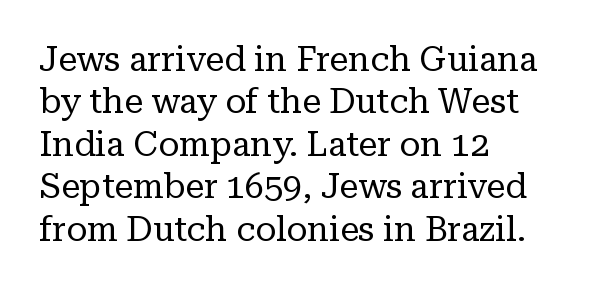
{"serif": "yes", "italic": "no", "bold": "no", "weight": "regular", "width": "normal", "stroke_contrast": "low", "x_height": "medium", "monospaced": "no", "underline": "no", "align": "left", "line_spacing": "normal", "line_spacing_ratio": 1.25, "letter_spacing": "normal", "letter_spacing_em": 0.0, "glyph_px": 34}
